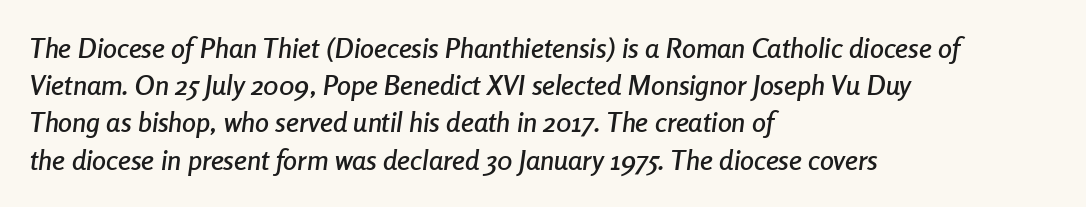
Q: Is the text italic (slanted)? A: Yes, it leans right by about 8 degrees.
Q: Is the text underlined? A: No.
Q: How is the paragraph aligned? A: Left-aligned.
Q: Is the spacing between letters normal or unusually wide? A: Normal.
Q: Is the spacing between lines tight, normal or loose? A: Normal.
Q: Width (condensed, normal, or wide)? A: Condensed.
Q: Stroke contrast? A: Low.
Q: x-height? A: Medium.
Q: Monospaced? A: No.
